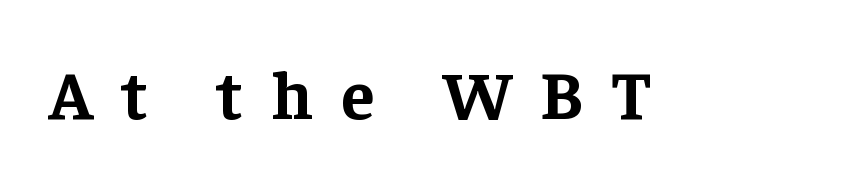
{"serif": "yes", "italic": "no", "bold": "yes", "weight": "bold", "width": "normal", "stroke_contrast": "low", "x_height": "medium", "monospaced": "no", "underline": "no", "letter_spacing": "wide", "letter_spacing_em": 0.42, "glyph_px": 68}
